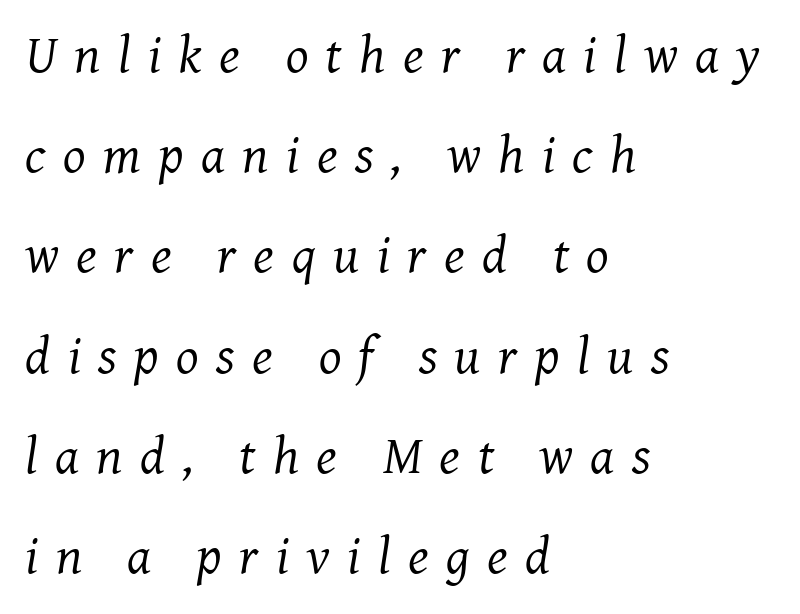
Think of a printed novel: that variable character pitch is what you see here. Is the type heavy? It reads as light-to-regular instead. Italic? Definitely — the glyphs are oblique. Notice how the passage keeps a crisp vertical edge on the left only. The strip under each line holds only bare page.
